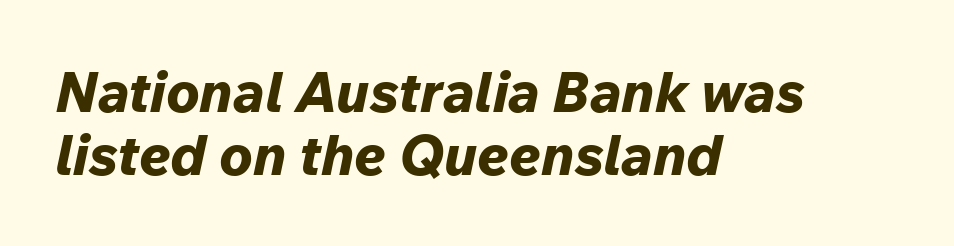
The image shows 56 px bold type, italic (leaning right); set left-aligned, tight line spacing (1.13x), normal letter spacing, not underlined; low stroke contrast and a medium x-height.
